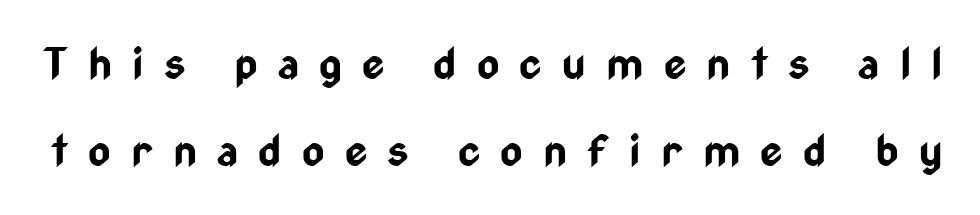
The image shows 43 px bold, condensed sans-serif type, upright; set loose line spacing (2.03x), unusually wide letter spacing (+0.47 em), not underlined; low stroke contrast and a medium x-height.
